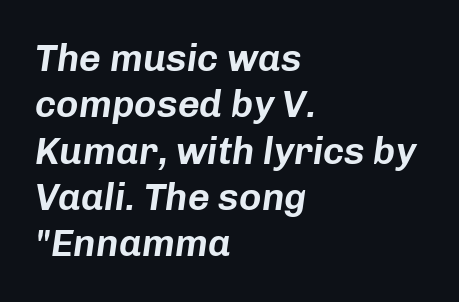
Every row of glyphs begins at an identical x-position on the left. Quick note: underline off. Think of a printed novel: that variable character pitch is what you see here. Notice how the stems are inclined rather than vertical — that's the hallmark of italics. Letter spacing: default.
